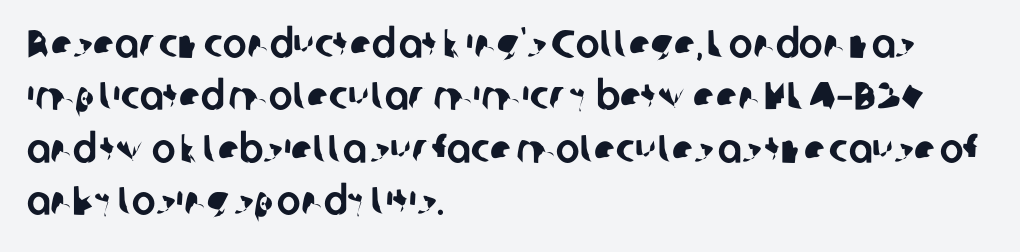
The image shows 40 px sans-serif type; set left-aligned, normal line spacing (1.31x), normal letter spacing, not underlined; low stroke contrast and a medium x-height.
